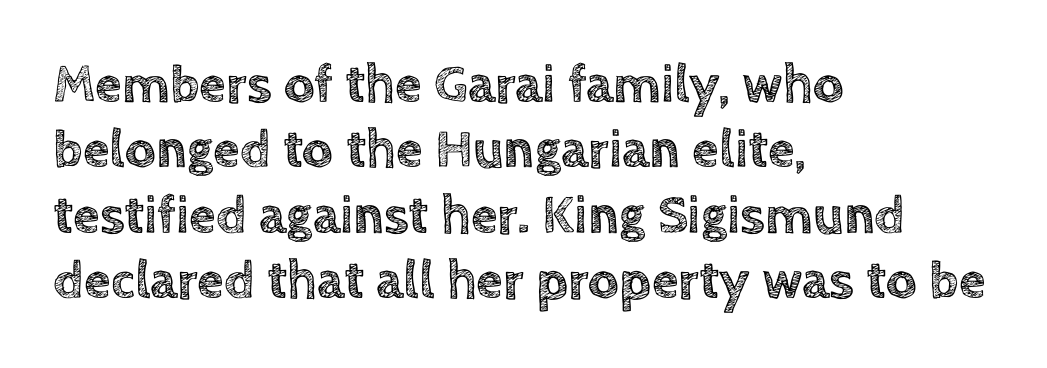
{"italic": "no", "width": "normal", "x_height": "large", "monospaced": "no", "underline": "no", "align": "left", "line_spacing_ratio": 1.21, "letter_spacing": "normal", "letter_spacing_em": 0.0, "glyph_px": 54}
